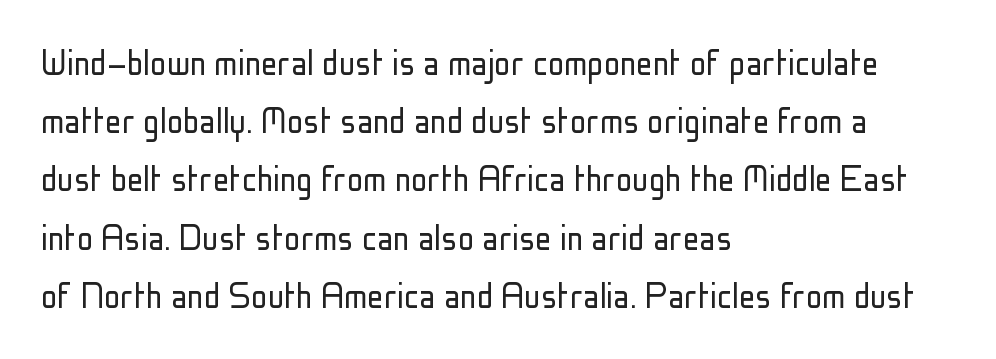
Unlike italic type, these characters show no tilt at all. The horizontal fit of the characters is conventional and even. Heft: none added — not bold. This sample uses a sans-serif face. One-word summary of the alignment: left.
